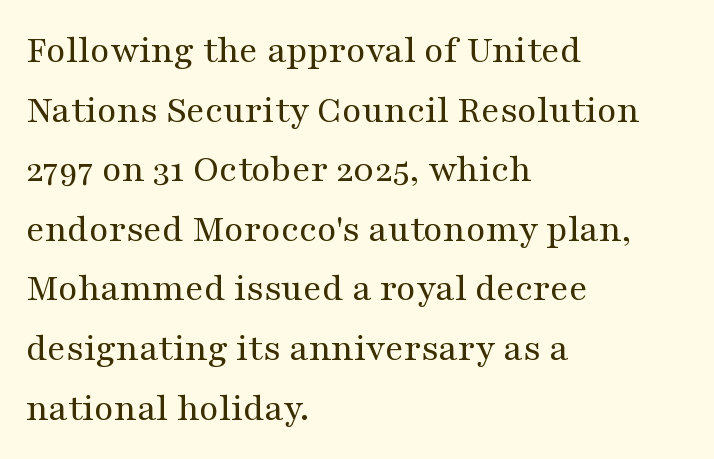
The image shows 40 px regular-weight, wide serif type, upright; set left-aligned, normal line spacing (1.49x), normal letter spacing, not underlined; medium stroke contrast and a medium x-height.
